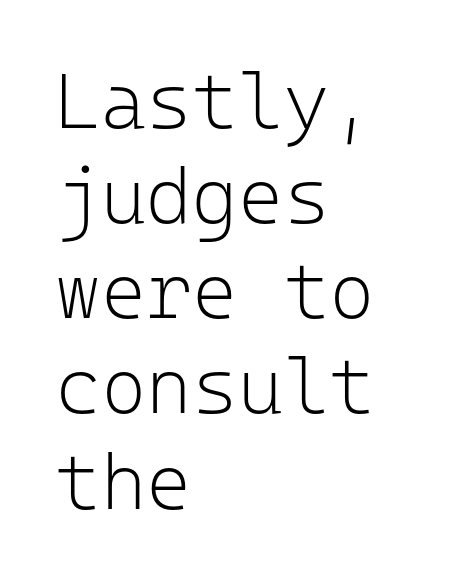
{"serif": "no", "italic": "no", "bold": "no", "weight": "light", "width": "normal", "stroke_contrast": "low", "x_height": "medium", "monospaced": "yes", "underline": "no", "align": "left", "line_spacing_ratio": 1.22, "letter_spacing": "normal", "letter_spacing_em": 0.0, "glyph_px": 78}
